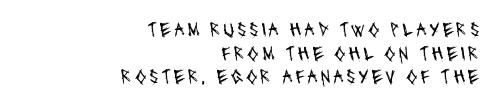
The image shows 21 px text type; set right-aligned, tight line spacing (1.12x), not underlined.
